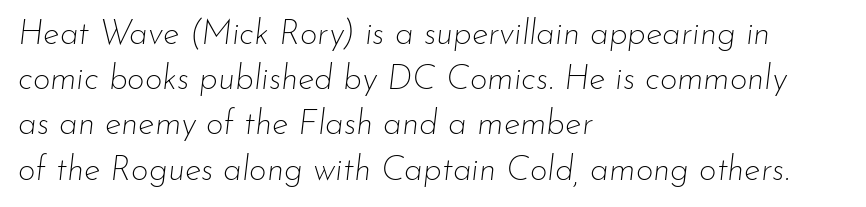
{"italic": "yes", "lean": "right", "slant_degrees": 7, "bold": "no", "weight": "thin", "width": "normal", "stroke_contrast": "low", "x_height": "small", "monospaced": "no", "underline": "no", "align": "left", "line_spacing": "normal", "line_spacing_ratio": 1.33, "letter_spacing": "normal", "letter_spacing_em": 0.0, "glyph_px": 34}
